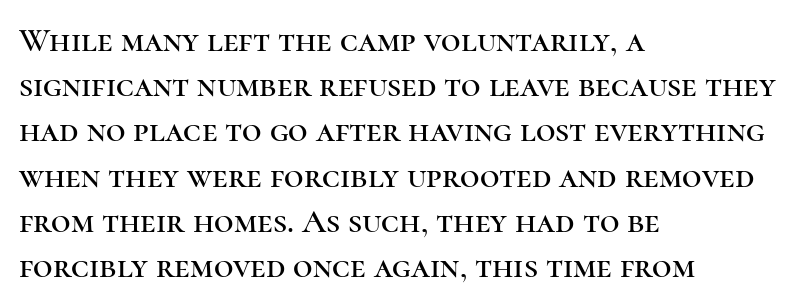
{"serif": "yes", "italic": "no", "width": "normal", "stroke_contrast": "high", "x_height": "medium", "monospaced": "no", "underline": "no", "align": "left", "line_spacing": "normal", "line_spacing_ratio": 1.33, "letter_spacing": "normal", "letter_spacing_em": 0.0, "glyph_px": 34}
